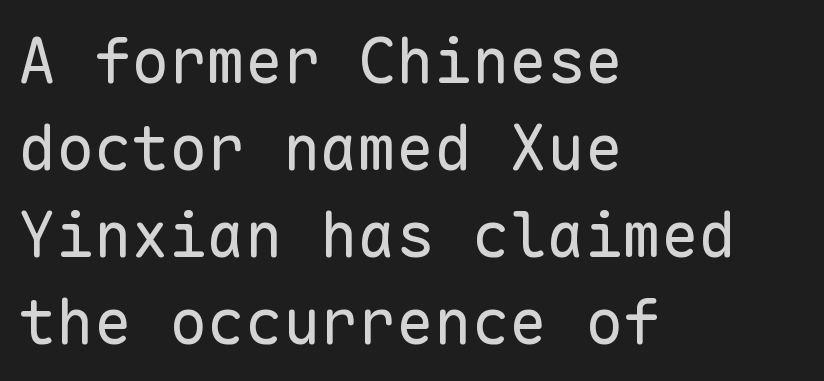
How are the letters spaced? Ordinarily, with no added tracking. Does the leading feel generous? No, just average. Spacing verdict: monospaced, one width for all characters. The foot of each line stays bare and open.
